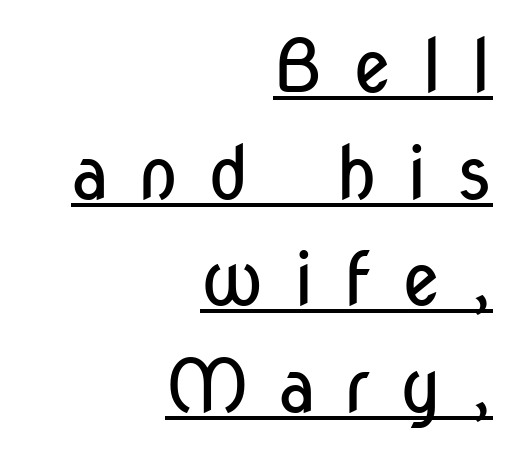
When letters stand straight like this, we call the style roman or upright. The weight would be labelled regular, book, light, or lighter still. Character widths vary here, with narrow letters taking less room than wide ones. Check the space under the baseline: a stroke is drawn there. This rendering employs a face without finishing strokes, i.e., a sans-serif.
